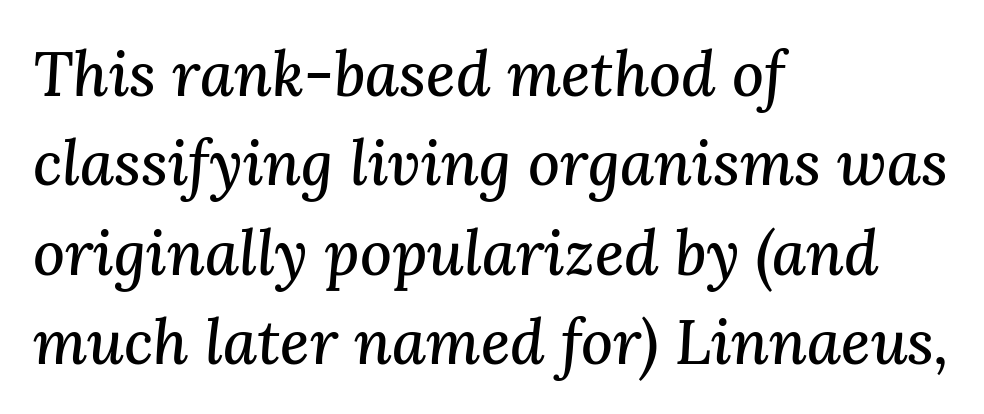
{"serif": "yes", "italic": "yes", "lean": "right", "slant_degrees": 3, "width": "normal", "stroke_contrast": "medium", "x_height": "medium", "monospaced": "no", "underline": "no", "align": "left", "line_spacing": "normal", "line_spacing_ratio": 1.44, "letter_spacing": "normal", "letter_spacing_em": 0.0, "glyph_px": 62}
